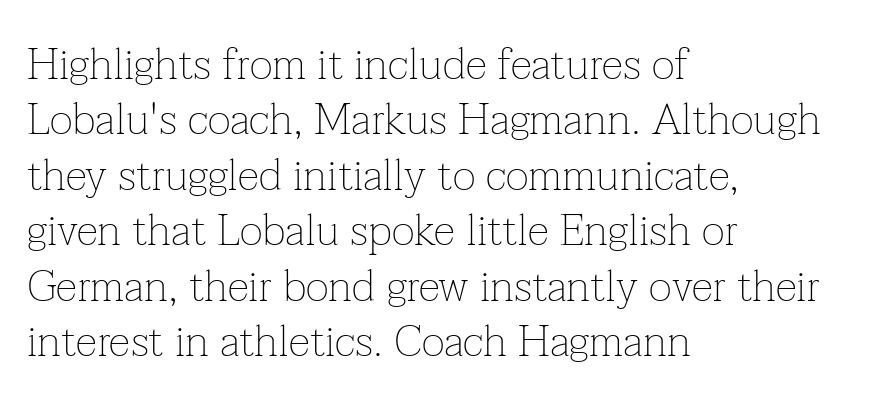
The face used here is seriffed, in the tradition of book romans. The passage shown is not underscored anywhere. Observe the ordinary spacing: letters are neighbours, not strangers. The paragraph shown leans on its left margin.
